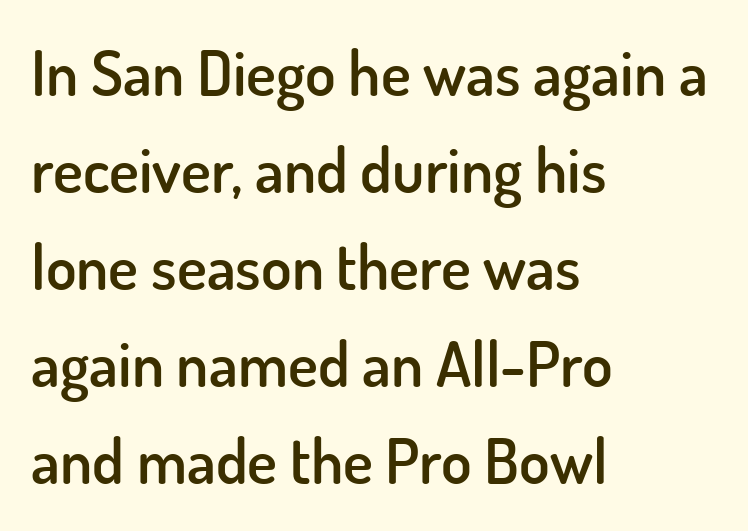
{"serif": "no", "italic": "no", "bold": "semi", "weight": "semibold", "width": "normal", "stroke_contrast": "low", "x_height": "small", "monospaced": "no", "underline": "no", "align": "left", "line_spacing": "normal", "line_spacing_ratio": 1.54, "letter_spacing": "normal", "letter_spacing_em": 0.0, "glyph_px": 63}
